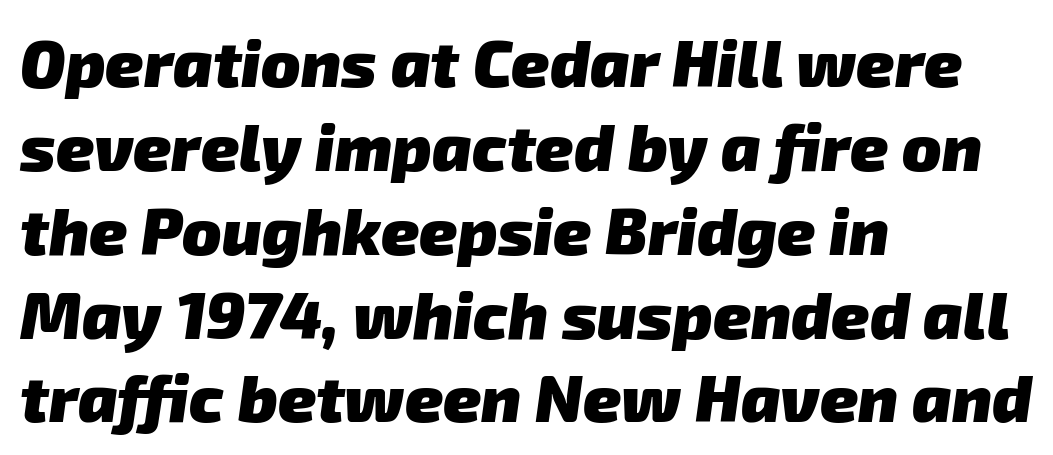
The strip under each line holds only bare page. A normal amount of white space separates one row of letters from the next. Does the type have serifs? No, each stem ends abruptly. If you drew a ruler down the left edge, every line would touch it. Heft: maximum for text — a bold. There is no visible air inserted between adjacent glyphs.
